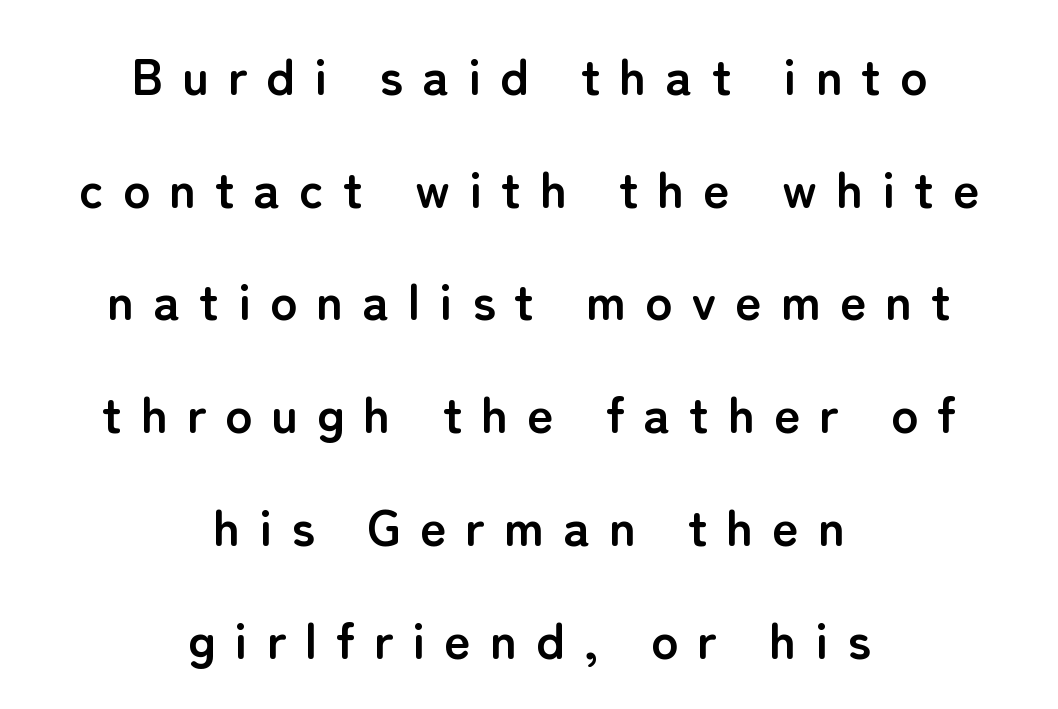
The image shows 51 px semibold sans-serif type, upright; set centered, loose line spacing (2.21x), unusually wide letter spacing (+0.37 em), not underlined; low stroke contrast and a medium x-height.
